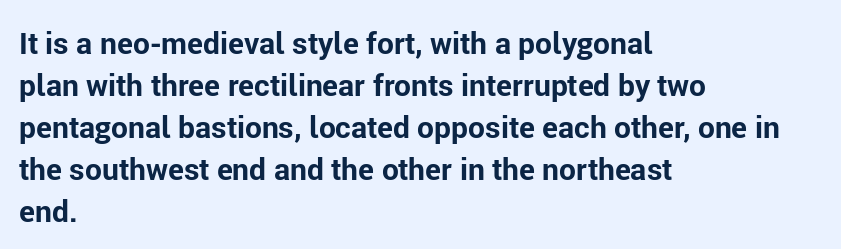
The lines sit at an ordinary, default distance from one another. Each glyph is drawn with heavy, bold strokes. Is there any slant? The stems are plumb. Descender tails drop into unmarked territory.
